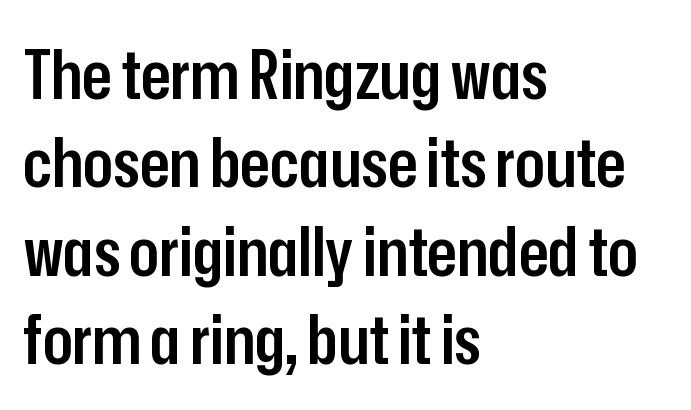
The image shows 69 px semibold, condensed sans-serif type, upright; set left-aligned, normal line spacing (1.28x), normal letter spacing, not underlined; low stroke contrast and a medium x-height.
